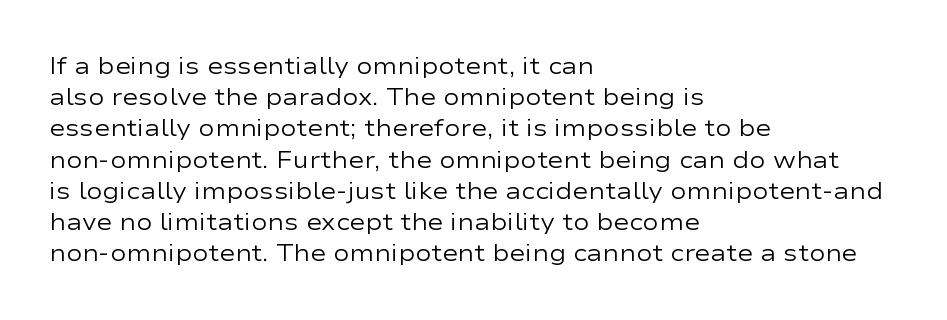
The ragged edge is on the right, which tells us the setting is flush left. The passage shown is not underscored anywhere. These lines were composed using upright roman letters. This sample uses plain, unmodified letter spacing. Reading down the column, the eye jumps a familiar distance to each next line.
